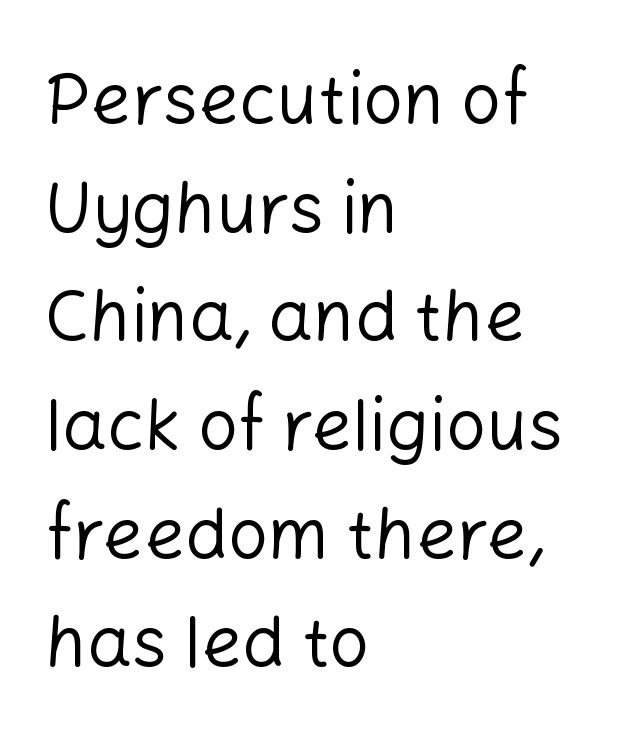
The image shows 71 px regular-weight sans-serif type, upright; set left-aligned, normal line spacing (1.53x), normal letter spacing, not underlined; low stroke contrast and a medium x-height.
